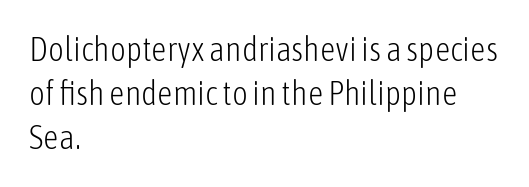
The image shows 34 px light, condensed sans-serif type, upright; set left-aligned, normal line spacing (1.3x), normal letter spacing, not underlined; low stroke contrast and a medium x-height.
